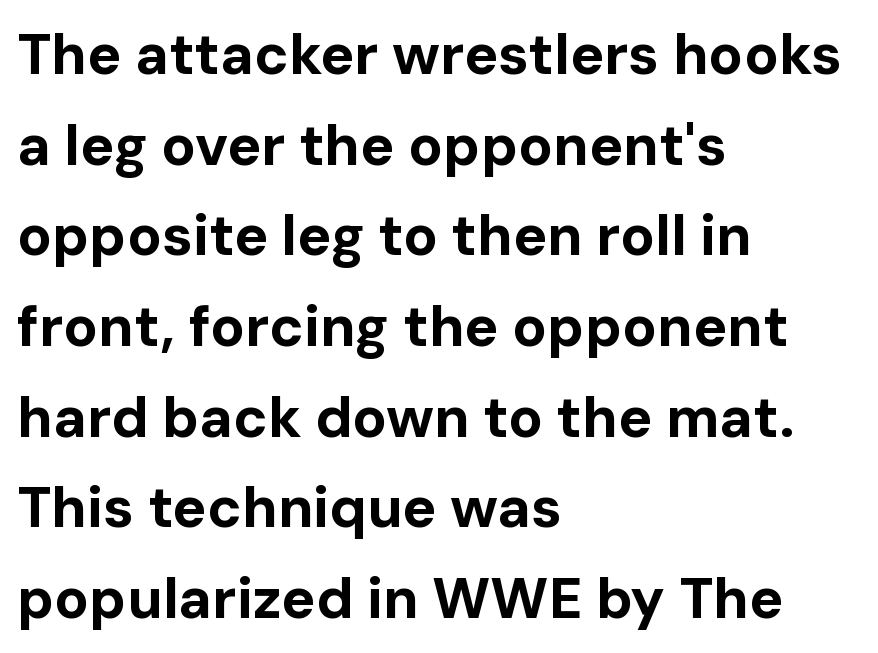
The characters look thick and weighty, a clear bold. The foot of each line stays bare and open. Examine the stroke ends and you'll find no serifs. Nope, not italic — everything's standing straight. A classic flush-left, rag-right setting is used for this passage.
